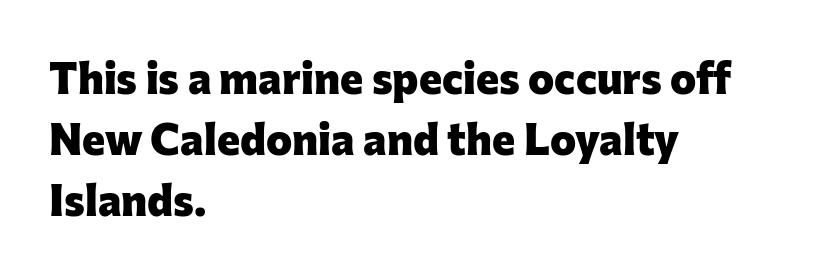
{"serif": "no", "italic": "no", "bold": "yes", "weight": "heavy", "width": "normal", "stroke_contrast": "low", "x_height": "medium", "monospaced": "no", "underline": "no", "align": "left", "line_spacing": "normal", "line_spacing_ratio": 1.39, "letter_spacing": "normal", "letter_spacing_em": 0.0, "glyph_px": 44}
